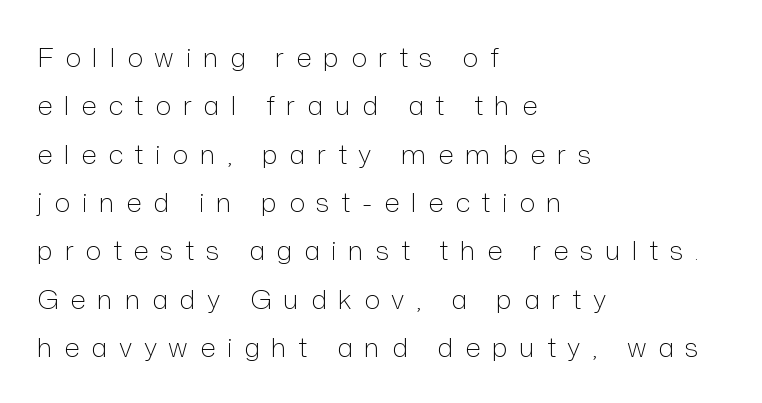
Q: Is the text bold? A: No.
Q: Is the text italic (slanted)? A: No, it is upright.
Q: Is the text underlined? A: No.
Q: How is the paragraph aligned? A: Left-aligned.
Q: Is the spacing between letters normal or unusually wide? A: Unusually wide.
